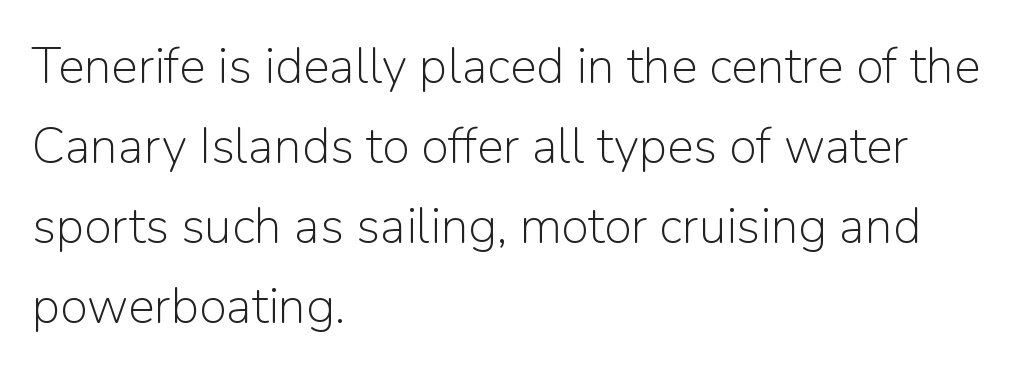
Designer's note — italics off, roman on. A clean baseline with only descenders dipping below it. The rendering uses natural spacing where letterforms have individual widths. Spacing between characters is what you'd get straight out of the box.
